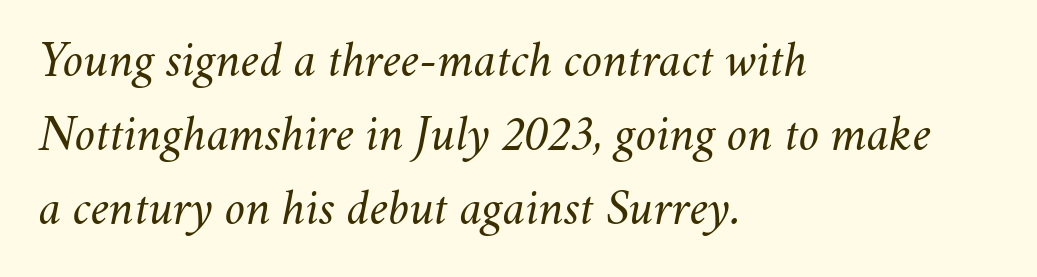
The image shows 50 px regular-weight type, italic (leaning right); set left-aligned, normal line spacing (1.48x), normal letter spacing, not underlined; medium stroke contrast and a small x-height.
